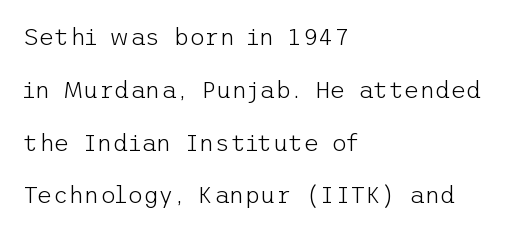
Q: Is the text bold? A: No.
Q: Is the text italic (slanted)? A: No, it is upright.
Q: Is the text underlined? A: No.
Q: How is the paragraph aligned? A: Left-aligned.
Q: Is the spacing between letters normal or unusually wide? A: Normal.
Q: Is the spacing between lines tight, normal or loose? A: Loose.
